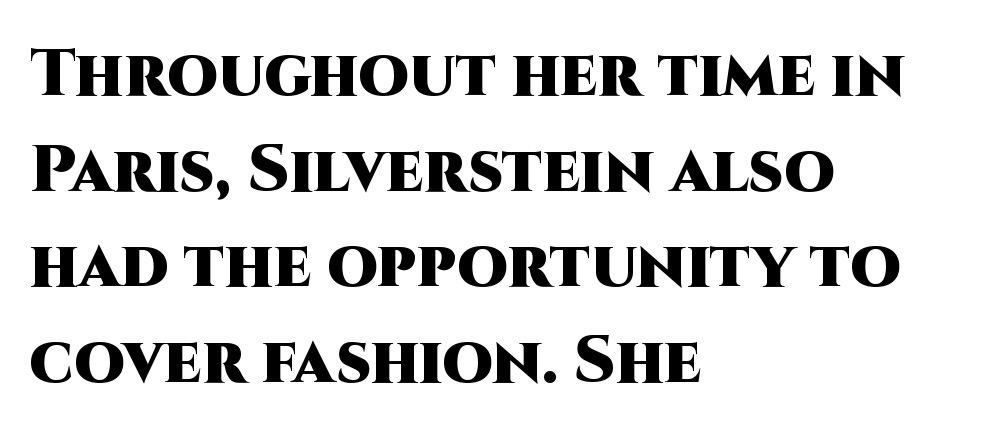
{"serif": "no", "italic": "no", "bold": "yes", "weight": "heavy", "width": "normal", "stroke_contrast": "high", "x_height": "large", "monospaced": "no", "underline": "no", "align": "left", "line_spacing": "normal", "line_spacing_ratio": 1.47, "letter_spacing": "normal", "letter_spacing_em": 0.0, "glyph_px": 65}
